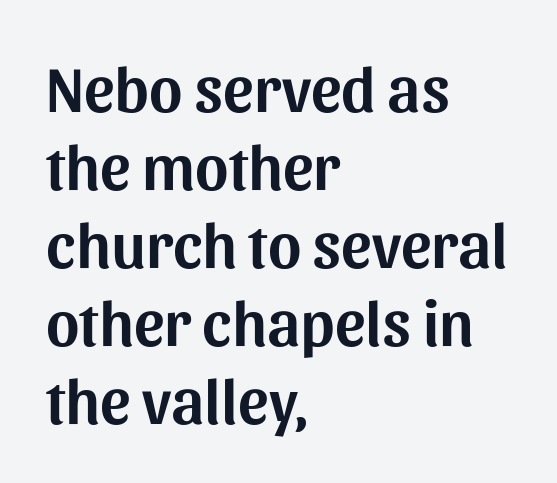
The image shows 64 px sans-serif type, upright; set left-aligned, line spacing 1.22x, normal letter spacing, not underlined; medium stroke contrast and a medium x-height.
